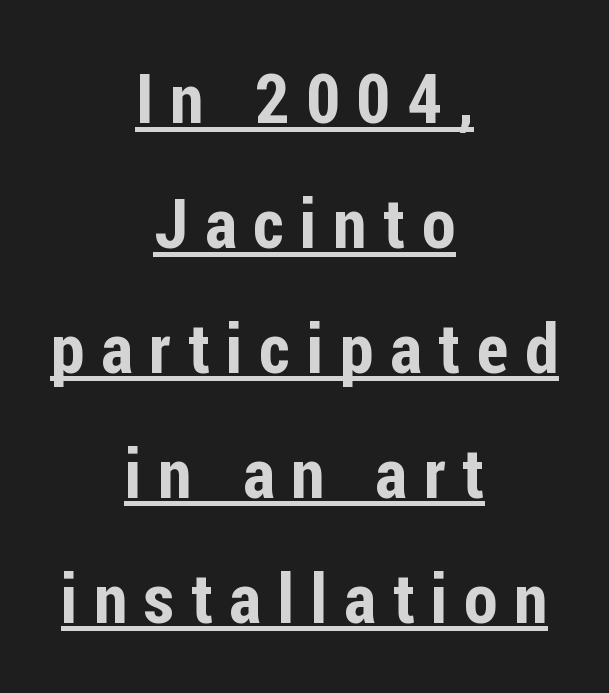
Q: Is the text italic (slanted)? A: No, it is upright.
Q: Is the typeface a serif or a sans-serif typeface? A: Sans-serif.
Q: Is the text underlined? A: Yes.
Q: How is the paragraph aligned? A: Centered.
Q: Is the spacing between letters normal or unusually wide? A: Unusually wide.
Q: Width (condensed, normal, or wide)? A: Condensed.
Q: Stroke contrast? A: Low.
Q: x-height? A: Medium.
Q: Monospaced? A: No.
